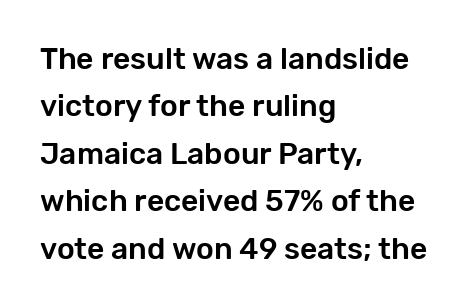
{"serif": "no", "italic": "no", "width": "normal", "stroke_contrast": "low", "x_height": "medium", "monospaced": "no", "underline": "no", "align": "left", "line_spacing": "normal", "line_spacing_ratio": 1.58, "letter_spacing": "normal", "letter_spacing_em": 0.0, "glyph_px": 30}
